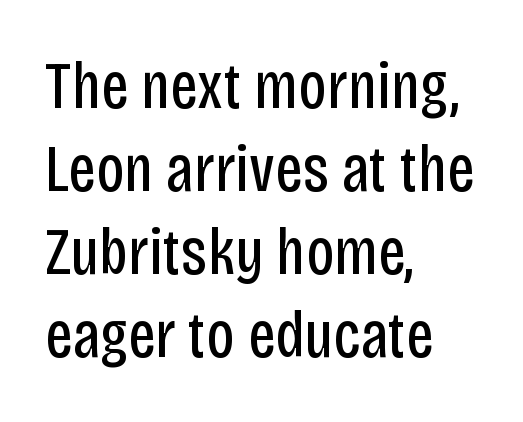
Typeset ragged right — the left edge is the straight one. Looks like regular typesetting: each glyph gets only the width it needs. Honestly, the letter spacing is just normal — you wouldn't notice it. In terms of letterform style, serifs are entirely absent.
